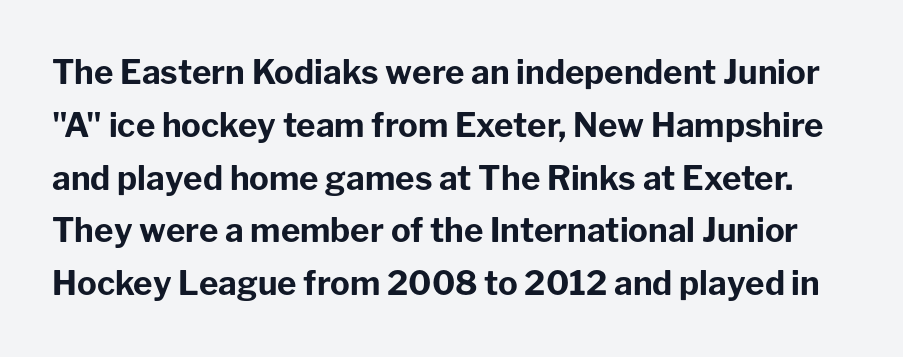
Q: Is the text bold? A: Yes.
Q: Is the text italic (slanted)? A: No, it is upright.
Q: Is the typeface a serif or a sans-serif typeface? A: Sans-serif.
Q: Is the text underlined? A: No.
Q: Is the spacing between letters normal or unusually wide? A: Normal.
Q: Is the spacing between lines tight, normal or loose? A: Normal.
Q: Width (condensed, normal, or wide)? A: Normal.
Q: Stroke contrast? A: Low.
Q: x-height? A: Medium.
Q: Monospaced? A: No.
